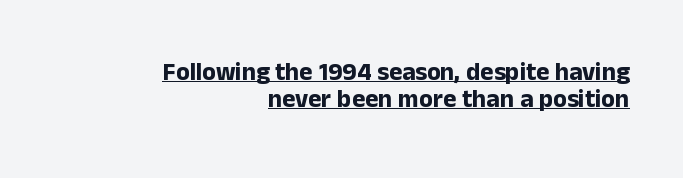
Regarding leading, the lines here are crowded together. You can see a thin bar hugging the bottom of the glyphs. Tracking here is standard; glyphs follow each other at the usual distance. The compositor pushed each line to the right boundary.
